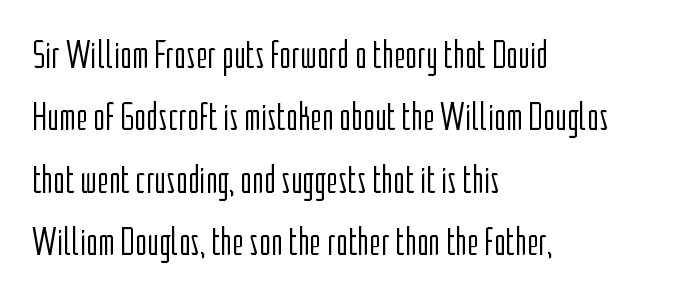
You could not count columns in this text — the font is proportionally spaced. Stroke thickness stays within the range of a standard reading face or lighter. Posture: straight, roman, zero tilt. A typesetter would call this zero additional tracking. The type family on display is of the sans-serif kind.
